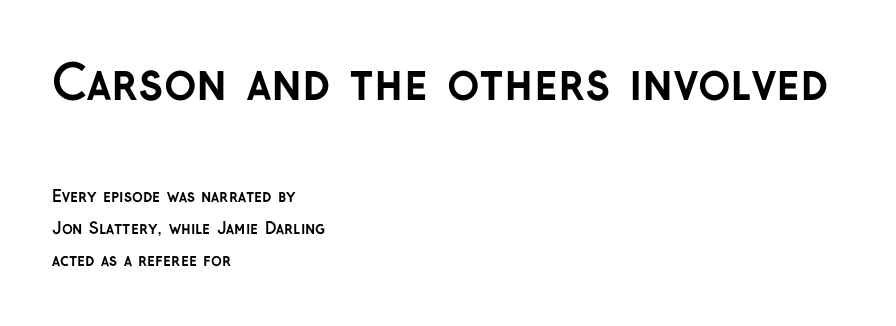
Q: Is the text bold? A: Yes.
Q: Is the text italic (slanted)? A: No, it is upright.
Q: Is the typeface a serif or a sans-serif typeface? A: Sans-serif.
Q: Is the text underlined? A: No.
Q: How is the paragraph aligned? A: Left-aligned.
Q: Is the spacing between letters normal or unusually wide? A: Normal.
Q: Is the spacing between lines tight, normal or loose? A: Loose.
Q: Which block of text is set in a larger size, the first (top) or the second (bottom)? A: The first (top) one.
Q: Width (condensed, normal, or wide)? A: Normal.
Q: Stroke contrast? A: Low.
Q: x-height? A: Medium.
Q: Monospaced? A: No.
